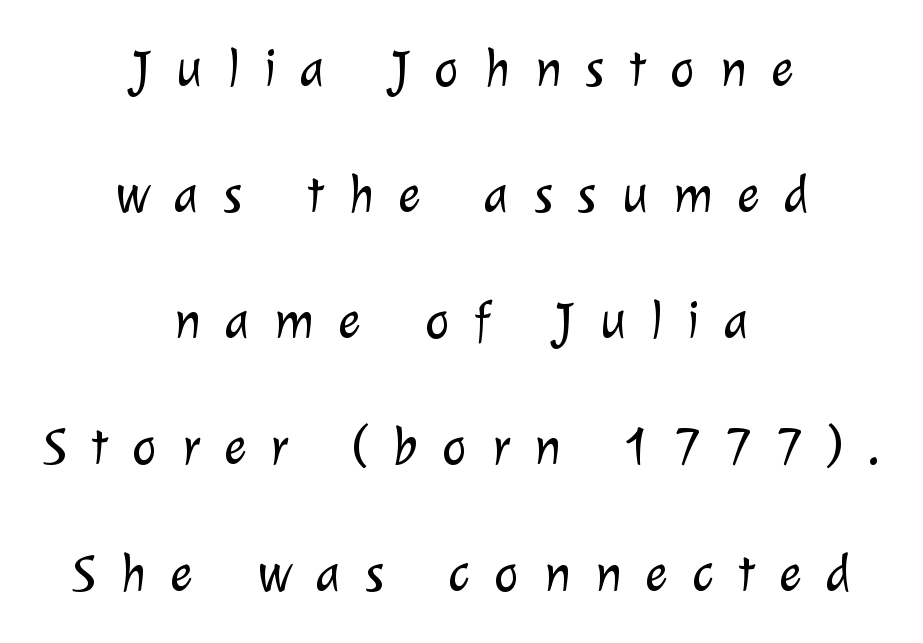
{"serif": "no", "bold": "no", "weight": "light", "width": "normal", "stroke_contrast": "low", "x_height": "medium", "monospaced": "no", "underline": "no", "align": "center", "line_spacing": "loose", "line_spacing_ratio": 2.38, "letter_spacing": "wide", "letter_spacing_em": 0.46, "glyph_px": 53}
